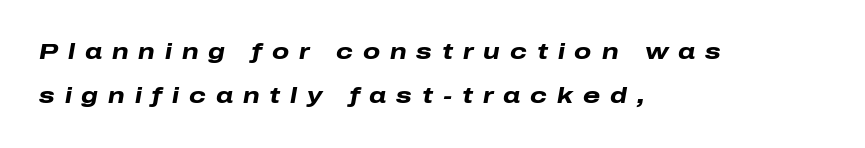
Q: Is the text bold? A: Yes.
Q: Is the text italic (slanted)? A: Yes, it leans right by about 10 degrees.
Q: Is the text underlined? A: No.
Q: How is the paragraph aligned? A: Left-aligned.
Q: Is the spacing between letters normal or unusually wide? A: Unusually wide.
Q: Is the spacing between lines tight, normal or loose? A: Loose.
